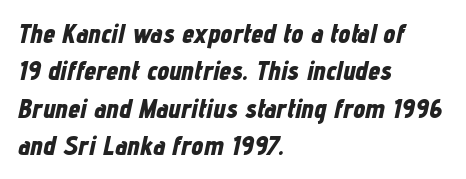
Honestly, the letter spacing is just normal — you wouldn't notice it. This rendering features lettering with no underline. A student would call this left alignment; a typographer would say flush left, rag right. Each glyph is drawn with heavy, bold strokes. The leading is moderate, giving the passage an even texture.
